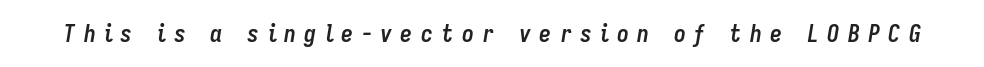
Spacing between characters has been opened up far beyond the box default. The glyphs are unaccompanied by any horizontal stroke below them. The face used here has the dense, thick strokes of a bold. Every character sits at an angle, as italics do.
